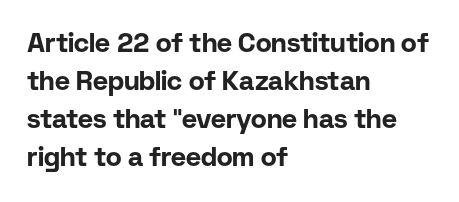
Horizontal alignment here is leftward, the default for most running prose. Nothing unusual about the tracking: characters are spaced as the font intends. Students, observe: this is what conventionally led text looks like. Does the lettering tilt? It doesn't — this is upright.
